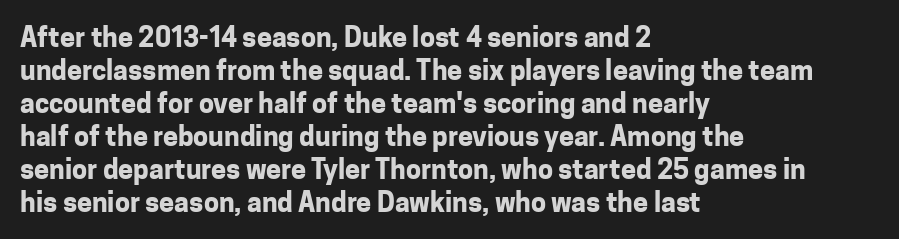
The image shows 27 px bold type, upright; set left-aligned, line spacing 1.22x, normal letter spacing, not underlined.
